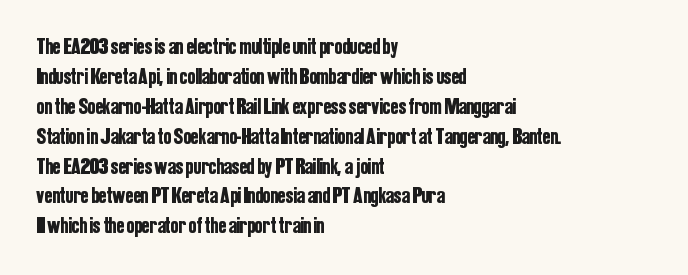
The rendering keeps characters at their native spacing. The string is rendered with underlining switched off. It's the straight-up-and-down kind of type. The paragraph has a hard left edge and a soft right edge. One glance says typical: line gaps are just what's usual.
